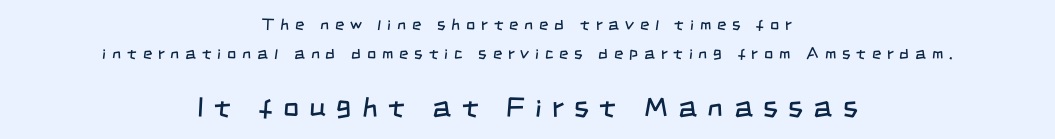
Is the letter spacing exaggerated? Yes — the characters are pushed far apart. Where is the straight margin? There isn't one; the lines are centered. Proportional: the letters do not fall into vertical columns. Size contrast runs from small at the top to large at the bottom.
